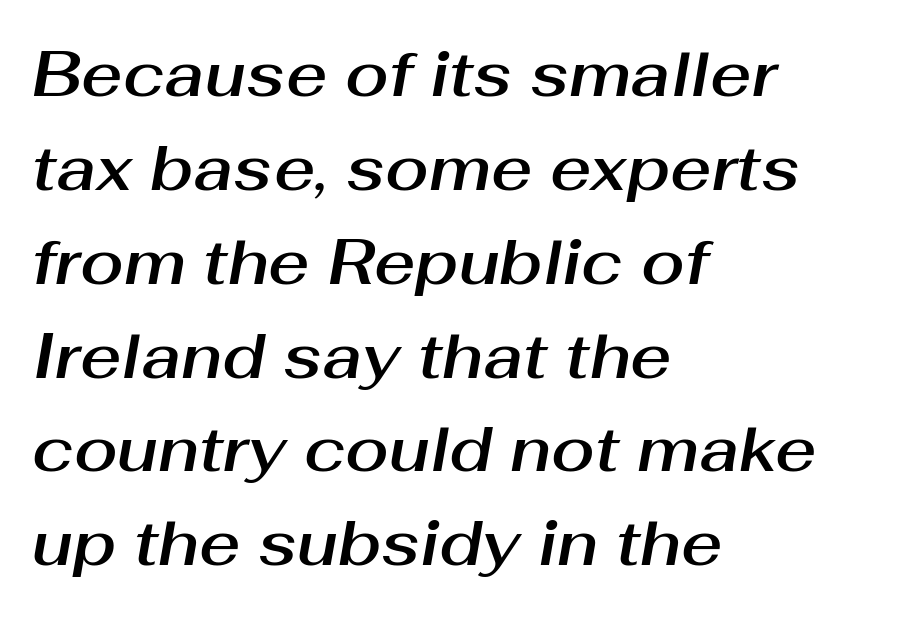
{"italic": "yes", "lean": "right", "slant_degrees": 10, "width": "normal", "stroke_contrast": "medium", "x_height": "medium", "monospaced": "no", "underline": "no", "align": "left", "line_spacing": "normal", "line_spacing_ratio": 1.49, "letter_spacing": "normal", "letter_spacing_em": 0.0, "glyph_px": 63}
